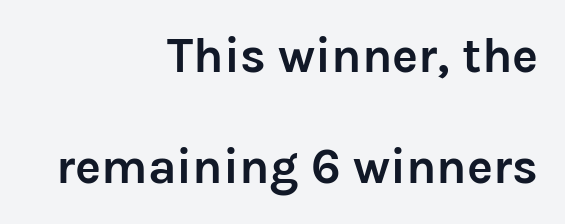
How heavy is the stroke? Heavy — this is a bold. The type is set solid horizontally, with unmodified tracking. The compositor pushed each line to the right boundary. A typesetter would call this leading open, well beyond the default. Type style note: lacks serifs. Notice how the stems are strictly vertical — no italics here.
